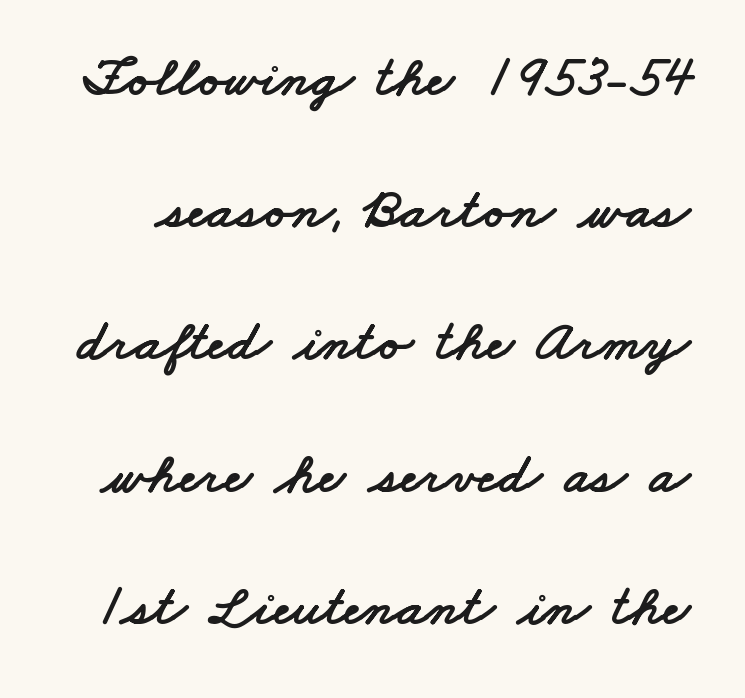
The image shows 58 px wide sans-serif type; set loose line spacing (2.28x), normal letter spacing, not underlined; low stroke contrast and a small x-height.
